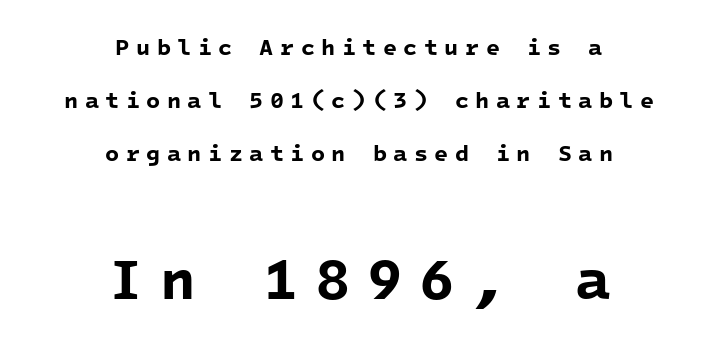
{"serif": "no", "bold": "yes", "weight": "bold", "width": "normal", "stroke_contrast": "low", "x_height": "medium", "monospaced": "yes", "underline": "no", "align": "center", "line_spacing": "loose", "line_spacing_ratio": 2.31, "letter_spacing": "wide", "letter_spacing_em": 0.28, "larger_block": "second", "size_ratio": 2.52, "glyph_px": 58}
